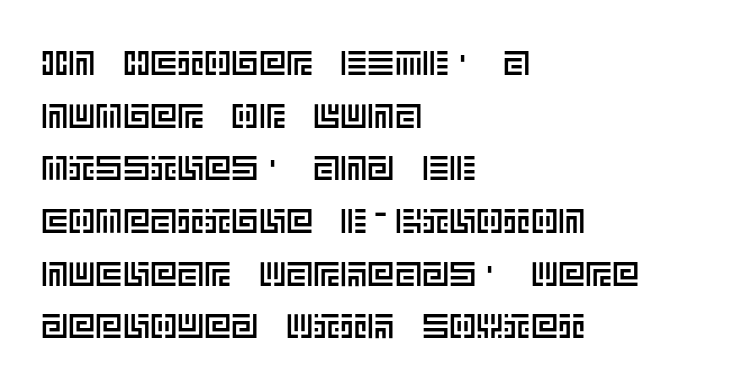
Q: Is the text italic (slanted)? A: No, it is upright.
Q: Is the text underlined? A: No.
Q: How is the paragraph aligned? A: Left-aligned.
Q: Is the spacing between letters normal or unusually wide? A: Normal.
Q: Is the spacing between lines tight, normal or loose? A: Normal.
Q: Width (condensed, normal, or wide)? A: Normal.
Q: x-height? A: Large.
